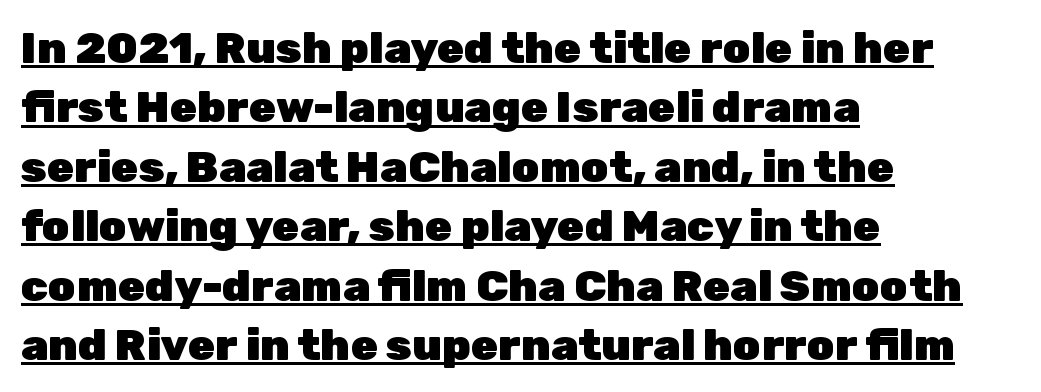
Q: Is the text bold? A: Yes.
Q: Is the text italic (slanted)? A: No, it is upright.
Q: Is the typeface a serif or a sans-serif typeface? A: Sans-serif.
Q: Is the text underlined? A: Yes.
Q: How is the paragraph aligned? A: Left-aligned.
Q: Is the spacing between letters normal or unusually wide? A: Normal.
Q: Is the spacing between lines tight, normal or loose? A: Normal.
Q: Width (condensed, normal, or wide)? A: Normal.
Q: Stroke contrast? A: Low.
Q: x-height? A: Medium.
Q: Monospaced? A: No.
